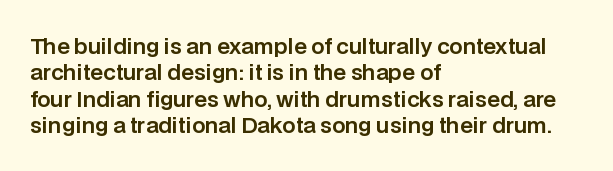
Is there much room between lines? A standard amount, neither cramped nor airy. The line texture is even and compact thanks to regular tracking. In terms of posture, this sample is upright. The paragraph has a hard left edge and a soft right edge. The strip under each line holds only bare page.
